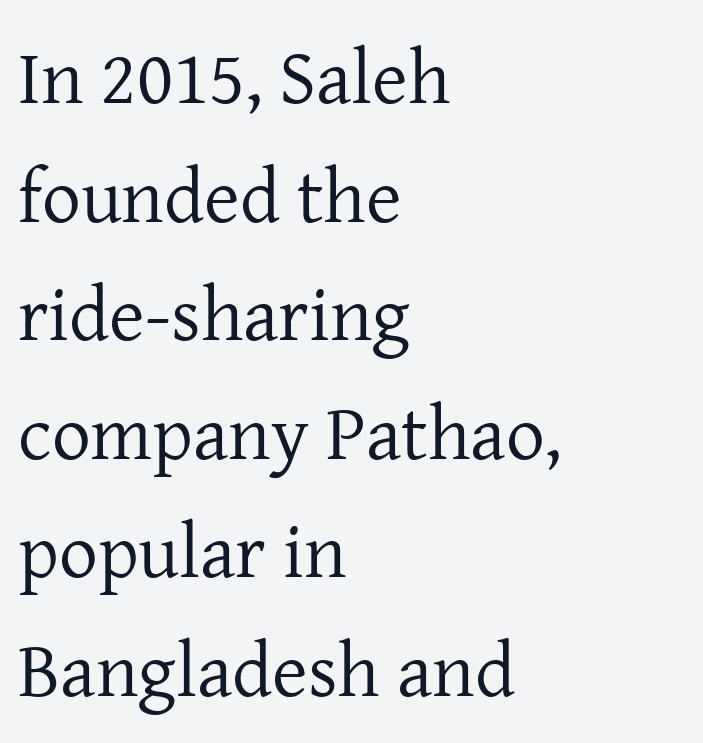
{"serif": "yes", "italic": "no", "bold": "no", "weight": "regular", "width": "normal", "stroke_contrast": "low", "x_height": "medium", "monospaced": "no", "underline": "no", "align": "left", "line_spacing": "normal", "line_spacing_ratio": 1.54, "letter_spacing": "normal", "letter_spacing_em": 0.0, "glyph_px": 77}
